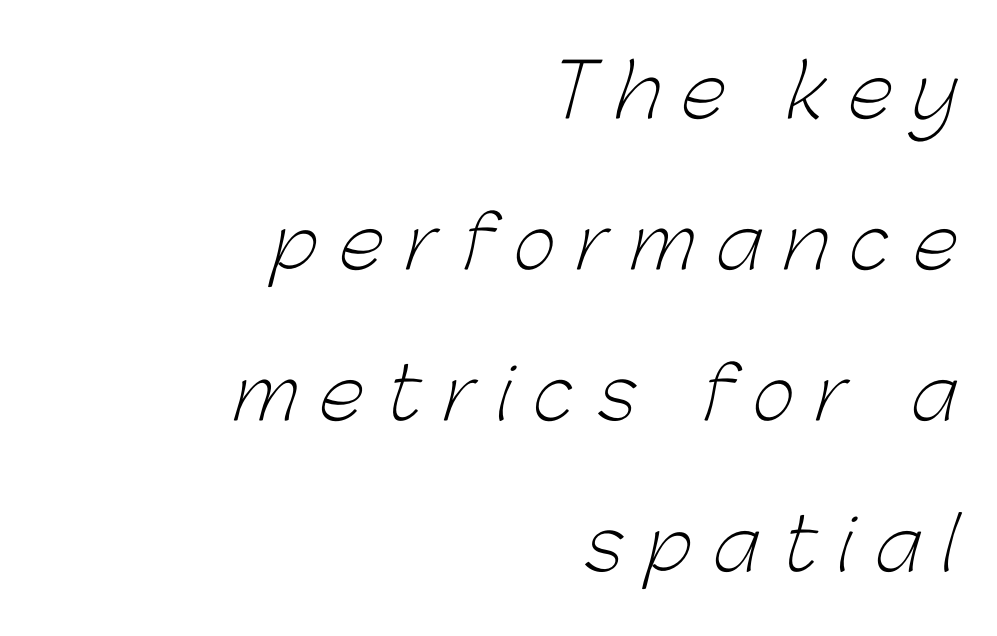
Q: Is the text bold? A: No.
Q: Is the typeface a serif or a sans-serif typeface? A: Sans-serif.
Q: Is the text underlined? A: No.
Q: How is the paragraph aligned? A: Right-aligned.
Q: Is the spacing between letters normal or unusually wide? A: Unusually wide.
Q: Is the spacing between lines tight, normal or loose? A: Loose.
Q: Width (condensed, normal, or wide)? A: Normal.
Q: Stroke contrast? A: Low.
Q: x-height? A: Medium.
Q: Monospaced? A: No.
